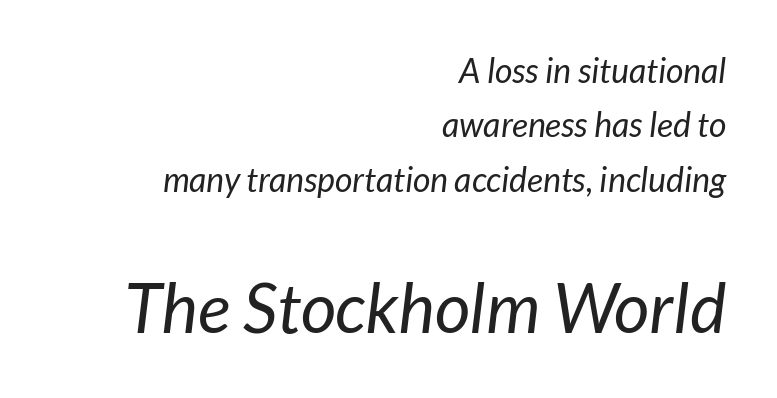
Students, observe: this is what conventionally led text looks like. The setting favours the right margin, as signatures and pull-quotes sometimes do. Whoever set this made the second block the dominant, larger element. I'd call this a sans setting — the letters go barefoot.
